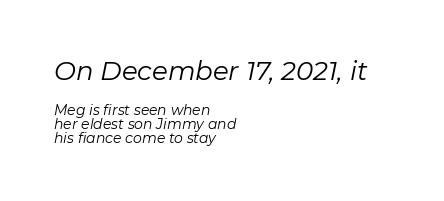
{"italic": "yes", "lean": "right", "slant_degrees": 11, "bold": "no", "underline": "no", "align": "left", "line_spacing": "tight", "line_spacing_ratio": 1.0, "letter_spacing": "normal", "letter_spacing_em": 0.0, "larger_block": "first", "size_ratio": 1.86, "glyph_px": 26}
